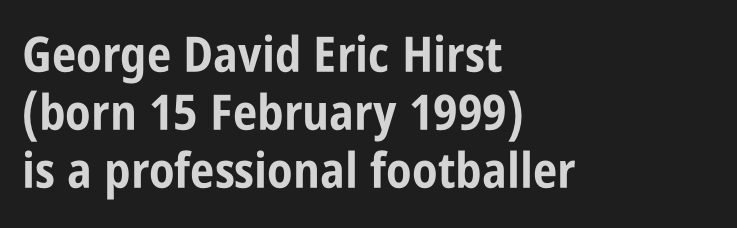
{"serif": "no", "italic": "no", "bold": "yes", "weight": "bold", "width": "condensed", "stroke_contrast": "low", "x_height": "large", "monospaced": "no", "underline": "no", "align": "left", "line_spacing_ratio": 1.18, "letter_spacing": "normal", "letter_spacing_em": 0.0, "glyph_px": 49}
